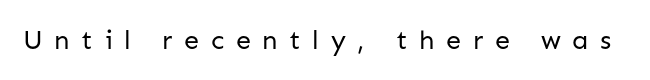
Q: Is the text bold? A: No.
Q: Is the text italic (slanted)? A: No, it is upright.
Q: Is the text underlined? A: No.
Q: Is the spacing between letters normal or unusually wide? A: Unusually wide.
